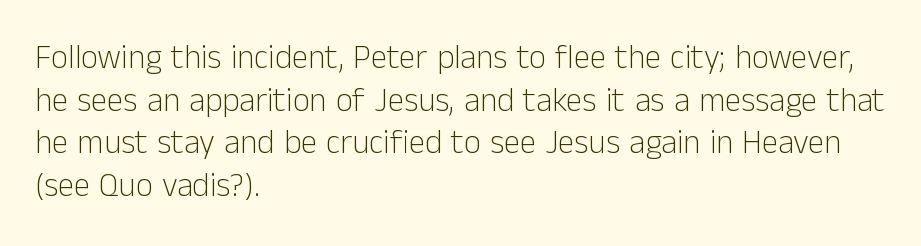
The image shows 33 px light sans-serif type, upright; set left-aligned, normal line spacing (1.29x), normal letter spacing, not underlined; low stroke contrast and a medium x-height.
